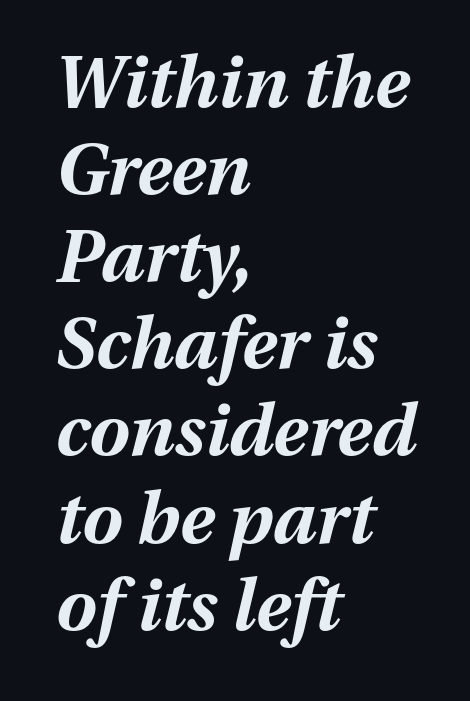
The image shows 72 px bold type, italic (leaning right); set left-aligned, line spacing 1.21x, normal letter spacing, not underlined; medium stroke contrast and a medium x-height.
